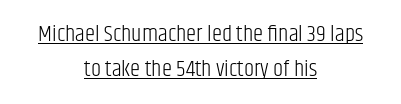
The image shows 23 px text type, upright; set centered, normal line spacing (1.52x), normal letter spacing, underlined.
